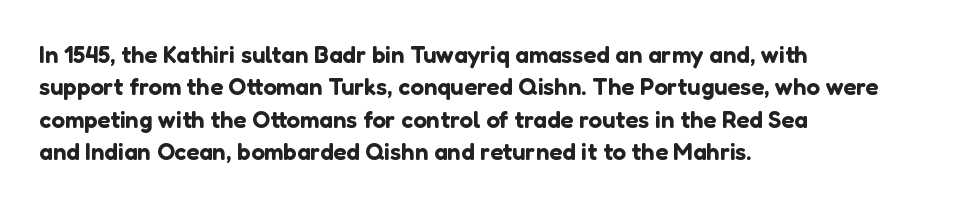
Q: Is the text italic (slanted)? A: No, it is upright.
Q: Is the text underlined? A: No.
Q: How is the paragraph aligned? A: Left-aligned.
Q: Is the spacing between letters normal or unusually wide? A: Normal.
Q: Is the spacing between lines tight, normal or loose? A: Normal.
